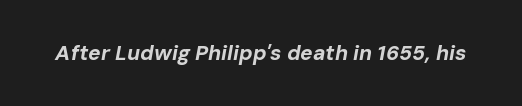
Letters rest on an invisible, unmarked baseline. Between one letter and the next there's only the usual sliver of space. Typographic density is high because the face is bold. When letters slant like this, we call the style italic.
